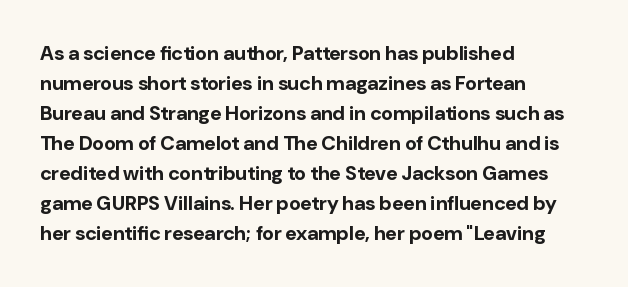
{"italic": "no", "bold": "yes", "underline": "no", "align": "left", "line_spacing": "normal", "line_spacing_ratio": 1.5, "letter_spacing": "normal", "letter_spacing_em": 0.0, "glyph_px": 20}
